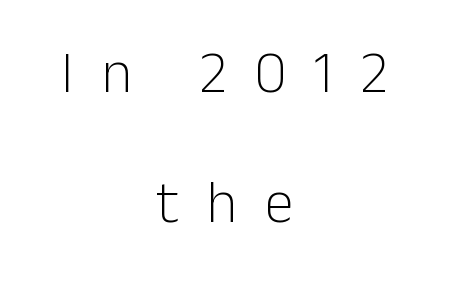
Q: Is the text bold? A: No.
Q: Is the text italic (slanted)? A: No, it is upright.
Q: Is the typeface a serif or a sans-serif typeface? A: Sans-serif.
Q: Is the text underlined? A: No.
Q: How is the paragraph aligned? A: Centered.
Q: Is the spacing between letters normal or unusually wide? A: Unusually wide.
Q: Is the spacing between lines tight, normal or loose? A: Loose.
Q: Width (condensed, normal, or wide)? A: Normal.
Q: Stroke contrast? A: Low.
Q: x-height? A: Medium.
Q: Monospaced? A: No.
